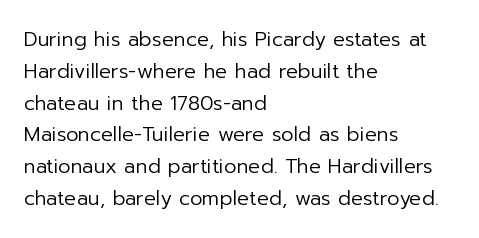
This is not heavy type; no bold has been used. Tracking here is standard; glyphs follow each other at the usual distance. Horizontal bands of white between lines are of average thickness. Underlining? Definitely not there. A student would call this left alignment; a typographer would say flush left, rag right.
